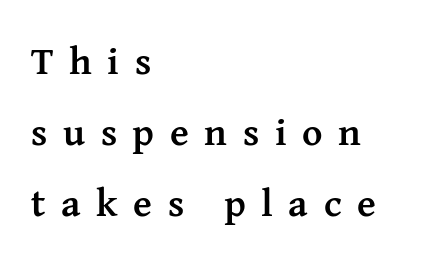
The image shows 39 px semibold serif type, upright; set left-aligned, line spacing 1.82x, unusually wide letter spacing (+0.4 em), not underlined; medium stroke contrast and a medium x-height.
